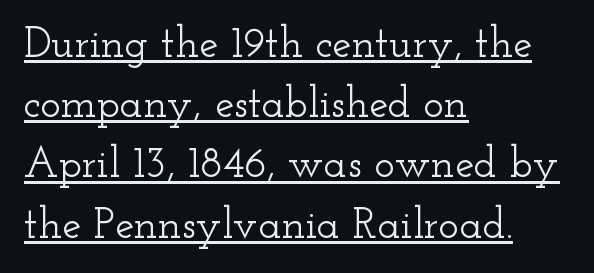
{"serif": "yes", "italic": "no", "width": "wide", "stroke_contrast": "low", "x_height": "small", "monospaced": "no", "underline": "yes", "align": "left", "line_spacing": "normal", "line_spacing_ratio": 1.4, "letter_spacing": "normal", "letter_spacing_em": 0.0, "glyph_px": 43}
